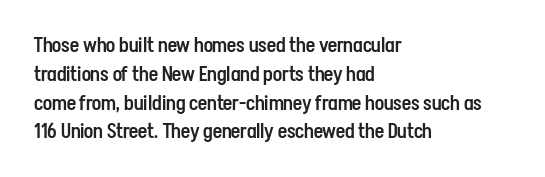
The image shows 20 px text type, upright; set left-aligned, normal line spacing (1.44x), normal letter spacing, not underlined.
